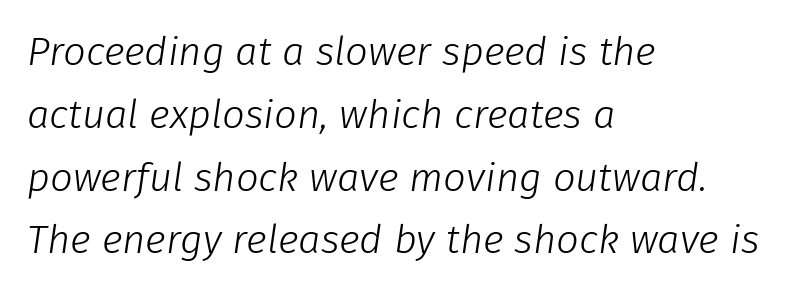
The image shows 40 px light type, italic (leaning right); set left-aligned, normal line spacing (1.57x), normal letter spacing, not underlined; low stroke contrast and a medium x-height.
